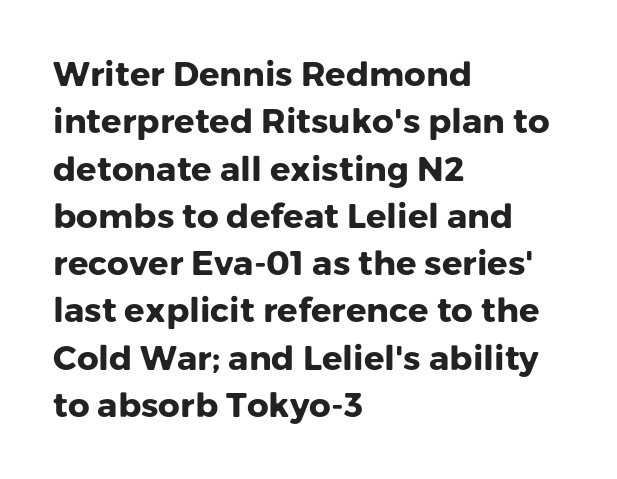
Q: Is the text bold? A: Yes.
Q: Is the text italic (slanted)? A: No, it is upright.
Q: Is the typeface a serif or a sans-serif typeface? A: Sans-serif.
Q: Is the text underlined? A: No.
Q: How is the paragraph aligned? A: Left-aligned.
Q: Is the spacing between letters normal or unusually wide? A: Normal.
Q: Is the spacing between lines tight, normal or loose? A: Normal.
Q: Width (condensed, normal, or wide)? A: Normal.
Q: Stroke contrast? A: Low.
Q: x-height? A: Medium.
Q: Monospaced? A: No.
